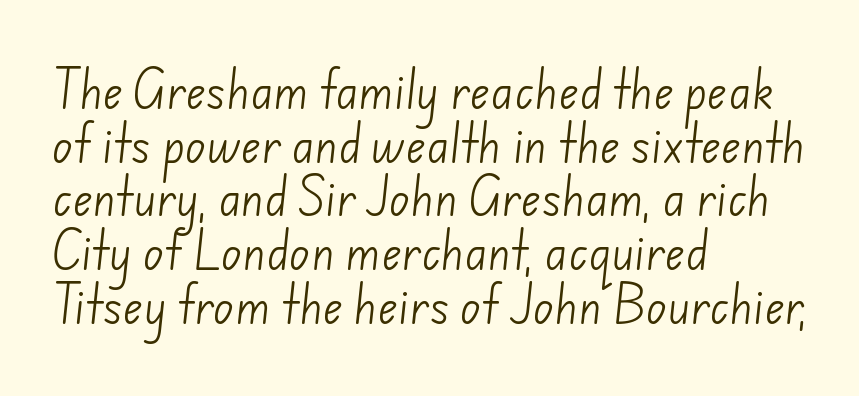
{"serif": "no", "bold": "no", "weight": "light", "width": "normal", "stroke_contrast": "low", "x_height": "small", "monospaced": "no", "underline": "no", "align": "left", "line_spacing": "normal", "line_spacing_ratio": 1.25, "letter_spacing": "normal", "letter_spacing_em": 0.0, "glyph_px": 43}
